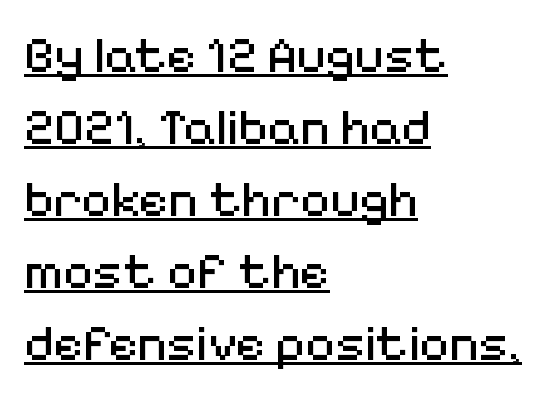
Q: Is the text bold? A: No.
Q: Is the text italic (slanted)? A: No, it is upright.
Q: Is the typeface a serif or a sans-serif typeface? A: Sans-serif.
Q: Is the text underlined? A: Yes.
Q: How is the paragraph aligned? A: Left-aligned.
Q: Is the spacing between letters normal or unusually wide? A: Normal.
Q: Is the spacing between lines tight, normal or loose? A: Normal.
Q: Width (condensed, normal, or wide)? A: Normal.
Q: Stroke contrast? A: Medium.
Q: x-height? A: Medium.
Q: Monospaced? A: No.
